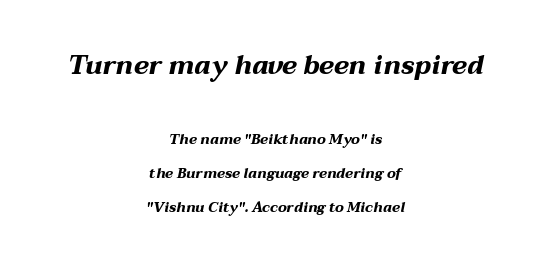
{"italic": "yes", "lean": "right", "slant_degrees": 12, "bold": "yes", "underline": "no", "align": "center", "line_spacing": "loose", "line_spacing_ratio": 2.43, "letter_spacing": "normal", "letter_spacing_em": 0.0, "larger_block": "first", "size_ratio": 1.86, "glyph_px": 26}
